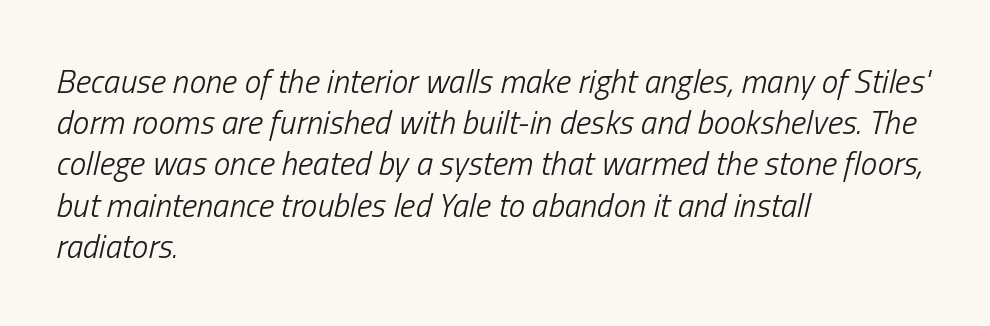
Q: Is the text bold? A: No.
Q: Is the text italic (slanted)? A: Yes, it leans right by about 13 degrees.
Q: Is the text underlined? A: No.
Q: How is the paragraph aligned? A: Left-aligned.
Q: Is the spacing between letters normal or unusually wide? A: Normal.
Q: Is the spacing between lines tight, normal or loose? A: Normal.
Q: Width (condensed, normal, or wide)? A: Condensed.
Q: Stroke contrast? A: Low.
Q: x-height? A: Medium.
Q: Monospaced? A: No.
